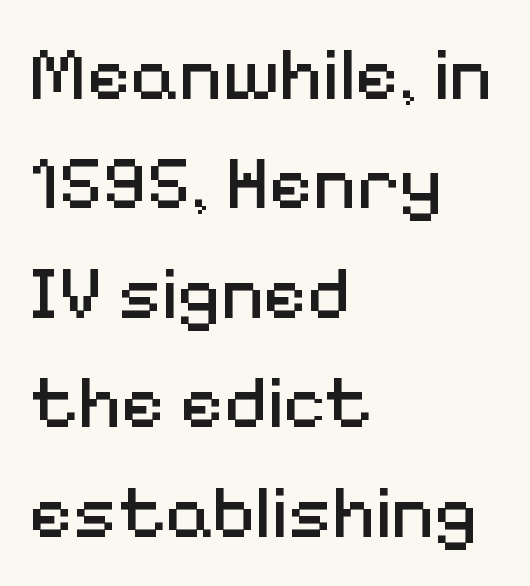
Q: Is the text bold? A: No.
Q: Is the text italic (slanted)? A: No, it is upright.
Q: Is the typeface a serif or a sans-serif typeface? A: Sans-serif.
Q: Is the text underlined? A: No.
Q: How is the paragraph aligned? A: Left-aligned.
Q: Is the spacing between letters normal or unusually wide? A: Normal.
Q: Is the spacing between lines tight, normal or loose? A: Normal.
Q: Width (condensed, normal, or wide)? A: Normal.
Q: Stroke contrast? A: Medium.
Q: x-height? A: Medium.
Q: Monospaced? A: No.
